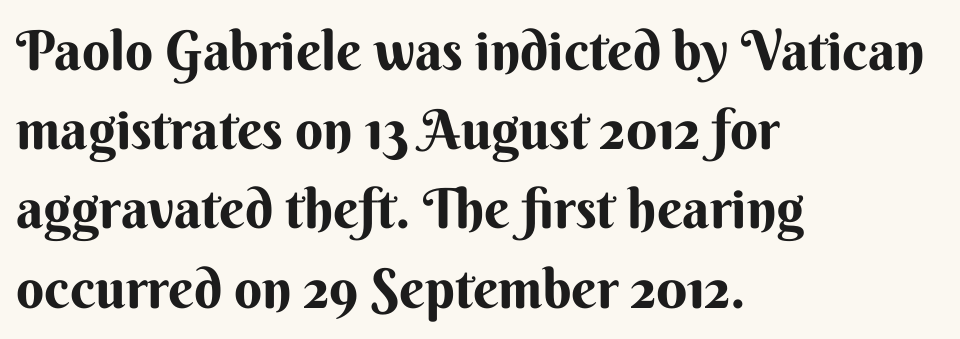
{"serif": "no", "italic": "no", "bold": "yes", "weight": "bold", "width": "normal", "stroke_contrast": "medium", "x_height": "small", "monospaced": "no", "underline": "no", "align": "left", "line_spacing": "normal", "line_spacing_ratio": 1.44, "letter_spacing": "normal", "letter_spacing_em": 0.0, "glyph_px": 55}
